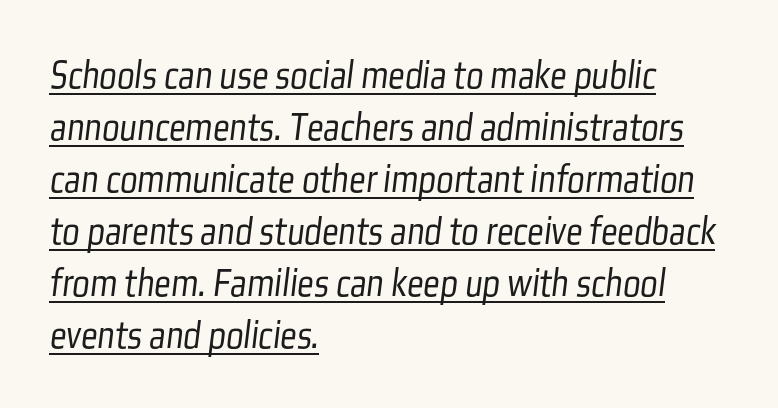
{"serif": "no", "bold": "no", "weight": "light", "width": "condensed", "stroke_contrast": "low", "x_height": "medium", "monospaced": "no", "underline": "yes", "align": "left", "line_spacing": "normal", "line_spacing_ratio": 1.27, "letter_spacing": "normal", "letter_spacing_em": 0.0, "glyph_px": 41}
